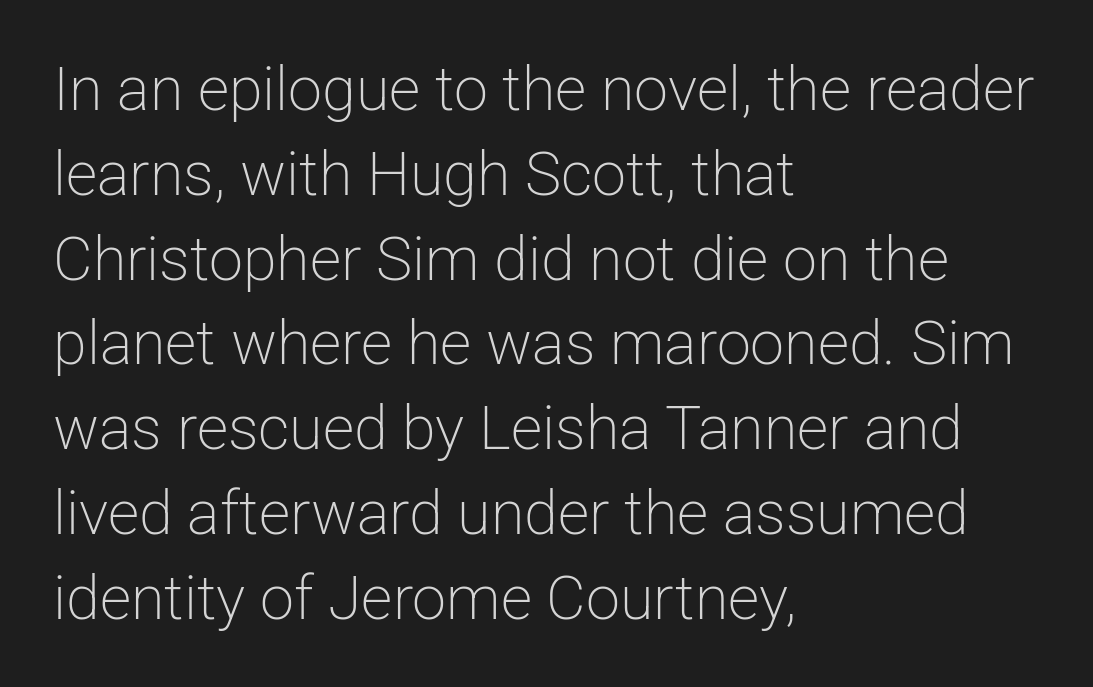
Q: Is the text bold? A: No.
Q: Is the text italic (slanted)? A: No, it is upright.
Q: Is the typeface a serif or a sans-serif typeface? A: Sans-serif.
Q: Is the text underlined? A: No.
Q: How is the paragraph aligned? A: Left-aligned.
Q: Is the spacing between letters normal or unusually wide? A: Normal.
Q: Is the spacing between lines tight, normal or loose? A: Normal.
Q: Width (condensed, normal, or wide)? A: Normal.
Q: Stroke contrast? A: Low.
Q: x-height? A: Medium.
Q: Monospaced? A: No.
